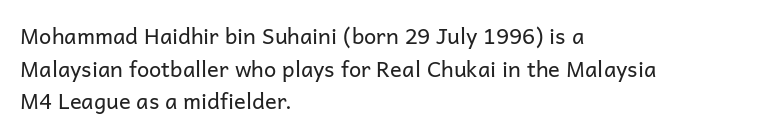
Q: Is the text bold? A: No.
Q: Is the text italic (slanted)? A: No, it is upright.
Q: Is the text underlined? A: No.
Q: How is the paragraph aligned? A: Left-aligned.
Q: Is the spacing between letters normal or unusually wide? A: Normal.
Q: Is the spacing between lines tight, normal or loose? A: Normal.
